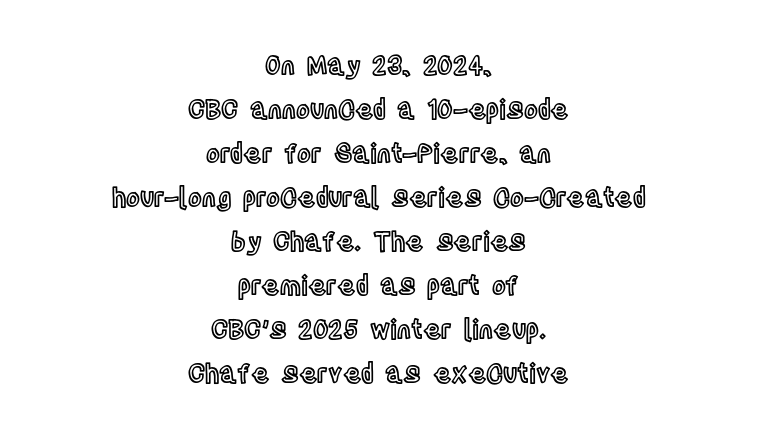
Q: Is the text italic (slanted)? A: No, it is upright.
Q: Is the text underlined? A: No.
Q: How is the paragraph aligned? A: Centered.
Q: Is the spacing between letters normal or unusually wide? A: Normal.
Q: Is the spacing between lines tight, normal or loose? A: Normal.
